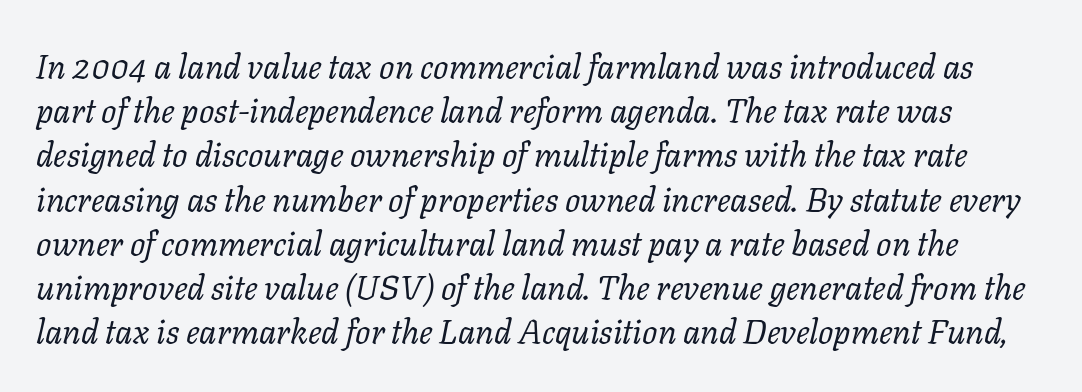
Look at the tracking — it's just the regular setting, nothing added. Looking at the ascenders, they clearly lean. Just letters on the line, the space beneath them empty. Line spacing here is normal. The passage shown is typed in a proportional face where columns would drift.
